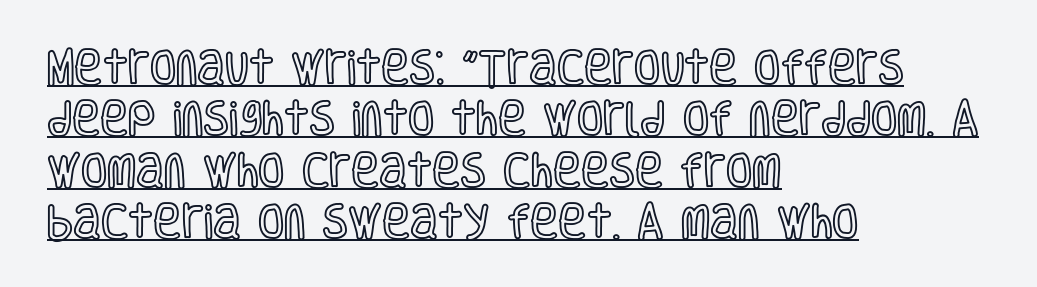
{"italic": "no", "width": "condensed", "x_height": "large", "monospaced": "no", "underline": "yes", "align": "left", "line_spacing": "normal", "line_spacing_ratio": 1.35, "letter_spacing": "normal", "letter_spacing_em": 0.0, "glyph_px": 38}
